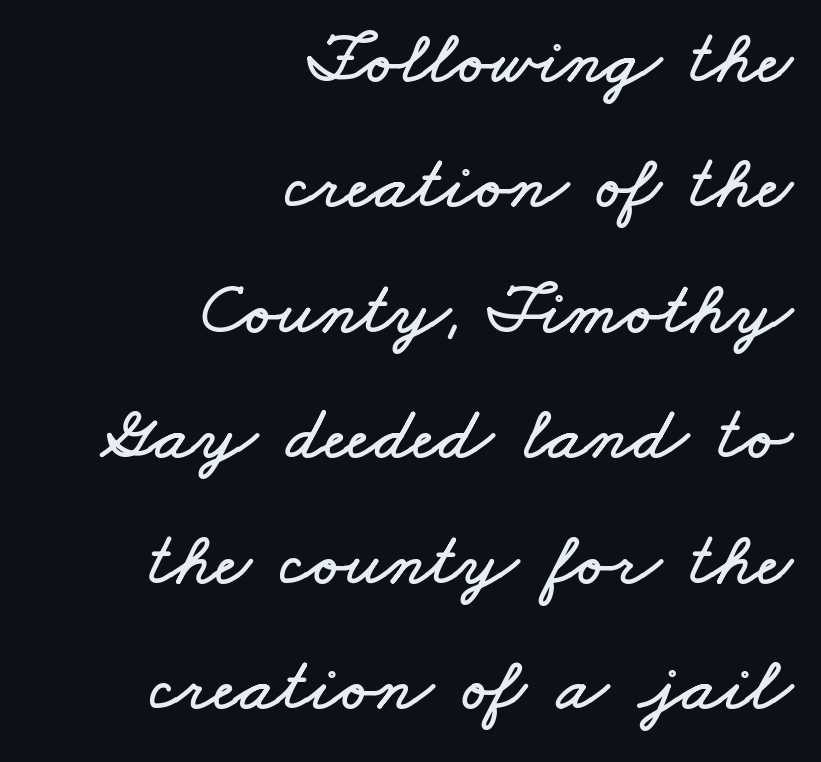
The passage is arranged like a letterhead date or caption credit — flush right. This sample has the flowing, uneven cadence of proportional lettering. How are the letters spaced? Ordinarily, with no added tracking. Quick note: interline space is typical. Words float on clear page, feet unadorned.
